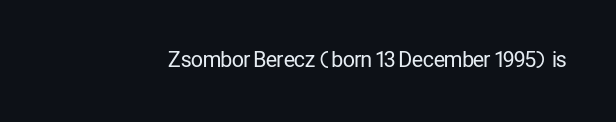
The image shows 21 px text type, upright; set normal letter spacing, not underlined.
